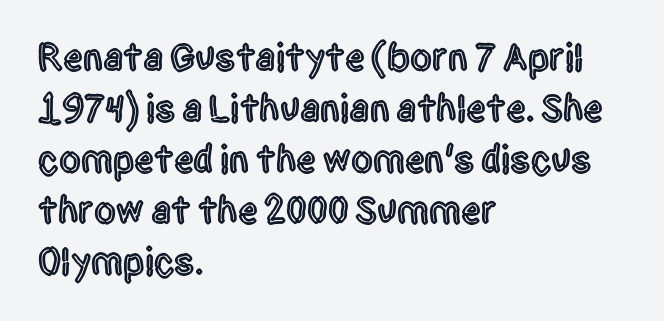
Descender tails drop into unmarked territory. The type family on display is of the sans-serif kind. Horizontally, the lines are justified to the leading edge only. The axis of the letterforms is exactly vertical. Observe the ordinary spacing: letters are neighbours, not strangers. A typesetter would call this proportional, since set widths differ per character.
